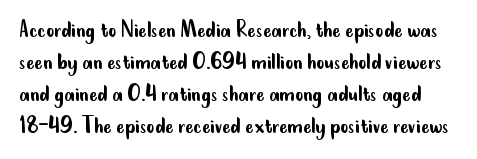
Q: Is the text bold? A: No.
Q: Is the text italic (slanted)? A: No, it is upright.
Q: Is the text underlined? A: No.
Q: Is the spacing between letters normal or unusually wide? A: Normal.
Q: Is the spacing between lines tight, normal or loose? A: Normal.
